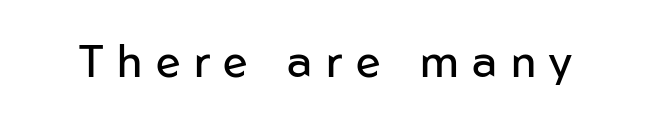
Q: Is the text bold? A: No.
Q: Is the text italic (slanted)? A: No, it is upright.
Q: Is the typeface a serif or a sans-serif typeface? A: Sans-serif.
Q: Is the text underlined? A: No.
Q: Is the spacing between letters normal or unusually wide? A: Unusually wide.
Q: Width (condensed, normal, or wide)? A: Normal.
Q: Stroke contrast? A: Low.
Q: x-height? A: Medium.
Q: Monospaced? A: No.
